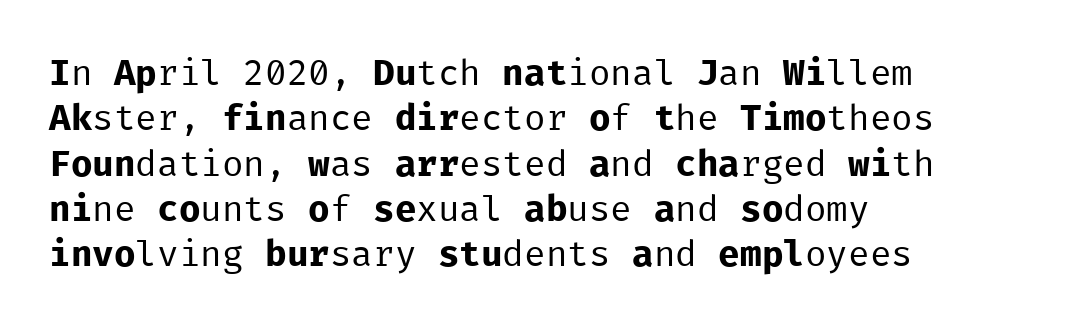
Every row of glyphs begins at an identical x-position on the left. Does extra space separate the letters? No, they use regular spacing. Style check: upright. The weight tops out at a normal text grade. Glance below the letters and you will spot only blank space.
